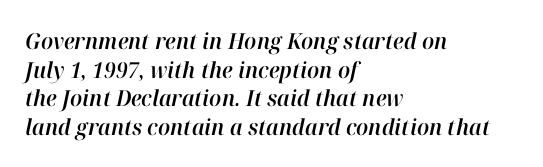
{"italic": "yes", "lean": "right", "slant_degrees": 12, "underline": "no", "align": "left", "line_spacing": "normal", "line_spacing_ratio": 1.3, "letter_spacing": "normal", "letter_spacing_em": 0.0, "glyph_px": 22}
